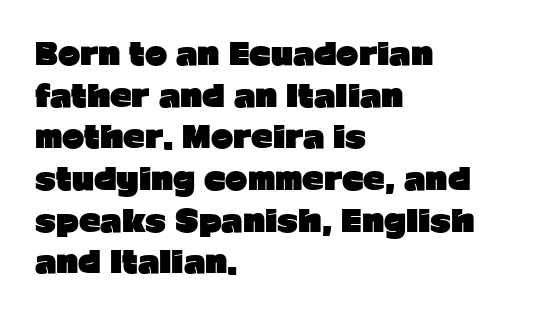
{"serif": "no", "italic": "no", "bold": "yes", "weight": "heavy", "width": "normal", "stroke_contrast": "low", "x_height": "medium", "monospaced": "no", "underline": "no", "align": "left", "line_spacing": "normal", "line_spacing_ratio": 1.39, "letter_spacing": "normal", "letter_spacing_em": 0.0, "glyph_px": 30}
